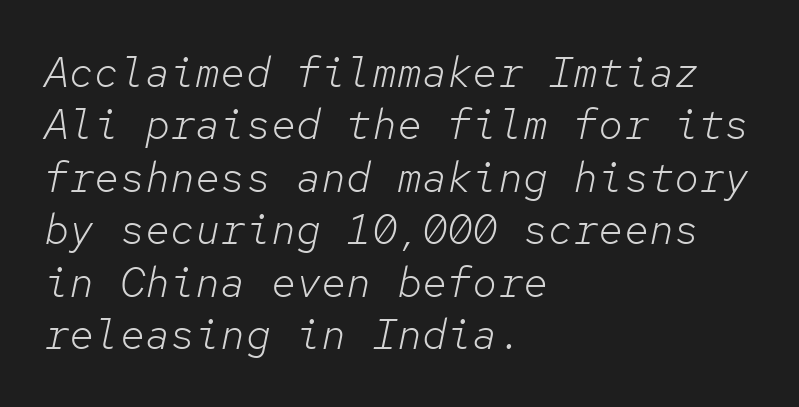
The image shows 42 px light type, italic (leaning right), monospaced; set left-aligned, normal line spacing (1.25x), normal letter spacing, not underlined; low stroke contrast and a medium x-height.
